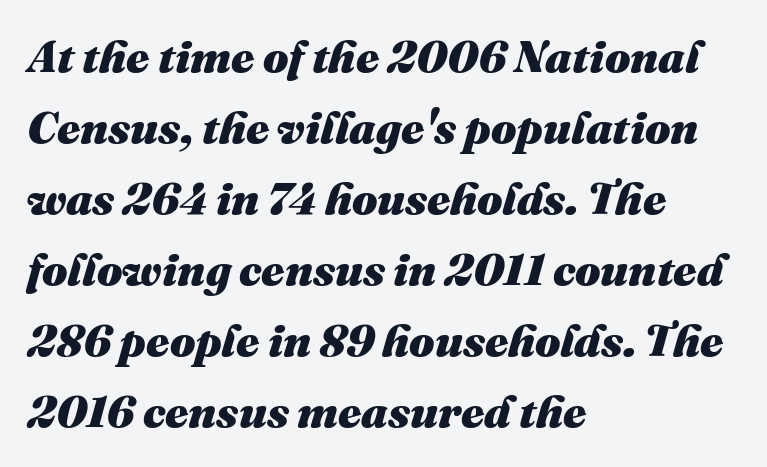
Q: Is the text bold? A: Yes.
Q: Is the text italic (slanted)? A: Yes, it leans right by about 16 degrees.
Q: Is the text underlined? A: No.
Q: How is the paragraph aligned? A: Left-aligned.
Q: Is the spacing between letters normal or unusually wide? A: Normal.
Q: Is the spacing between lines tight, normal or loose? A: Normal.
Q: Width (condensed, normal, or wide)? A: Normal.
Q: Stroke contrast? A: Medium.
Q: x-height? A: Medium.
Q: Monospaced? A: No.
